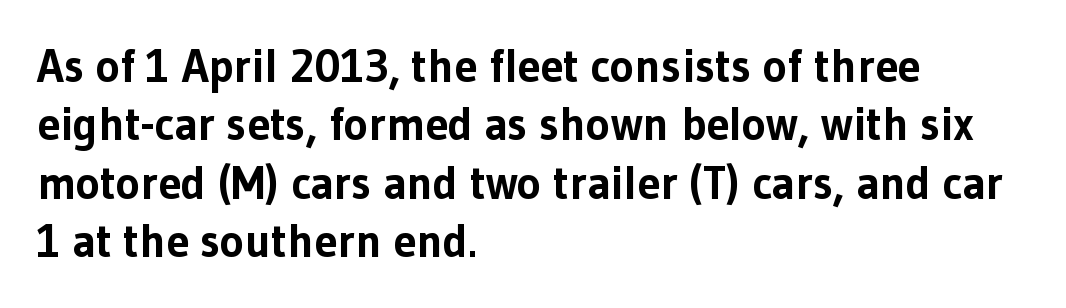
The image shows 46 px bold sans-serif type, upright; set left-aligned, normal line spacing (1.27x), normal letter spacing, not underlined; low stroke contrast and a medium x-height.
